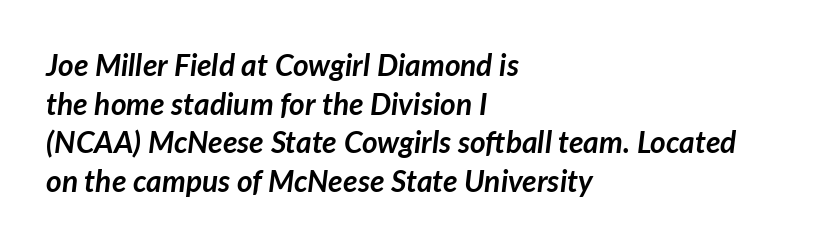
{"italic": "yes", "lean": "right", "slant_degrees": 7, "bold": "yes", "weight": "semibold", "width": "normal", "stroke_contrast": "low", "x_height": "medium", "monospaced": "no", "underline": "no", "align": "left", "line_spacing": "normal", "line_spacing_ratio": 1.29, "letter_spacing": "normal", "letter_spacing_em": 0.0, "glyph_px": 30}
